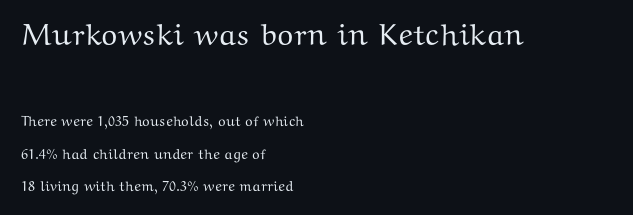
{"serif": "yes", "italic": "no", "width": "wide", "stroke_contrast": "medium", "x_height": "medium", "monospaced": "no", "underline": "no", "align": "left", "line_spacing": "loose", "line_spacing_ratio": 2.31, "letter_spacing": "normal", "letter_spacing_em": 0.0, "larger_block": "first", "size_ratio": 2.14, "glyph_px": 30}
